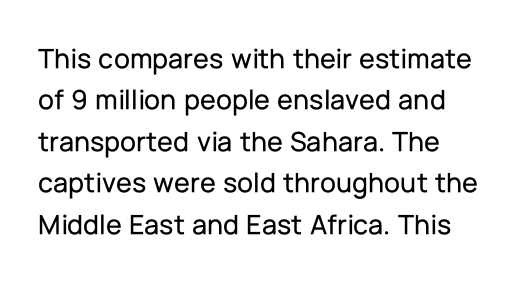
A student would call this left alignment; a typographer would say flush left, rag right. Are there feet on the stems? There aren't — it's a sans. This sample uses plain, unmodified letter spacing. Notice how descenders clear the ascenders below comfortably — that's standard leading. Spacing verdict: proportional, widths tailored to each character.
